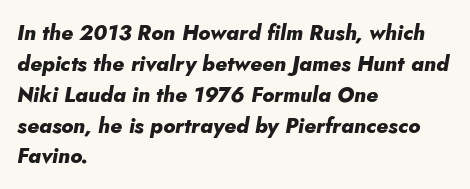
{"italic": "yes", "lean": "right", "slant_degrees": 10, "bold": "yes", "underline": "no", "align": "left", "line_spacing": "normal", "line_spacing_ratio": 1.47, "letter_spacing": "normal", "letter_spacing_em": 0.0, "glyph_px": 21}
